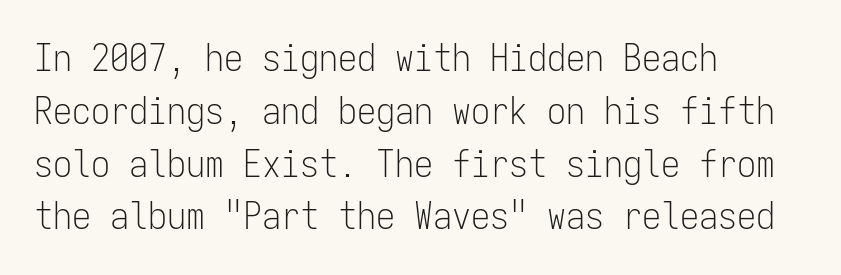
Q: Is the text bold? A: No.
Q: Is the text italic (slanted)? A: No, it is upright.
Q: Is the typeface a serif or a sans-serif typeface? A: Sans-serif.
Q: Is the text underlined? A: No.
Q: How is the paragraph aligned? A: Left-aligned.
Q: Is the spacing between letters normal or unusually wide? A: Normal.
Q: Is the spacing between lines tight, normal or loose? A: Normal.
Q: Width (condensed, normal, or wide)? A: Condensed.
Q: Stroke contrast? A: Low.
Q: x-height? A: Medium.
Q: Monospaced? A: Yes.
